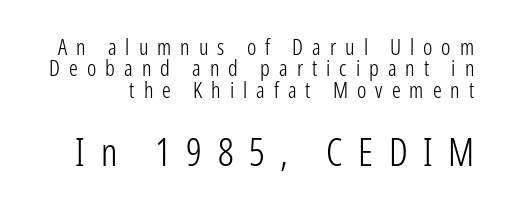
{"serif": "no", "italic": "no", "bold": "no", "weight": "light", "width": "condensed", "stroke_contrast": "low", "x_height": "medium", "monospaced": "no", "underline": "no", "line_spacing": "tight", "line_spacing_ratio": 0.97, "letter_spacing": "wide", "letter_spacing_em": 0.41, "larger_block": "second", "size_ratio": 1.73, "glyph_px": 38}
